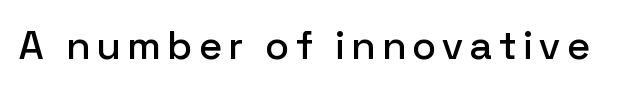
Q: Is the text italic (slanted)? A: No, it is upright.
Q: Is the typeface a serif or a sans-serif typeface? A: Sans-serif.
Q: Is the text underlined? A: No.
Q: Width (condensed, normal, or wide)? A: Normal.
Q: Stroke contrast? A: Low.
Q: x-height? A: Medium.
Q: Monospaced? A: No.
